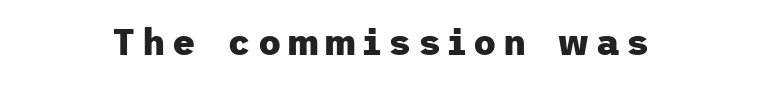
{"serif": "no", "italic": "no", "bold": "yes", "weight": "heavy", "width": "normal", "stroke_contrast": "low", "x_height": "medium", "underline": "no", "align": "center", "glyph_px": 36}
